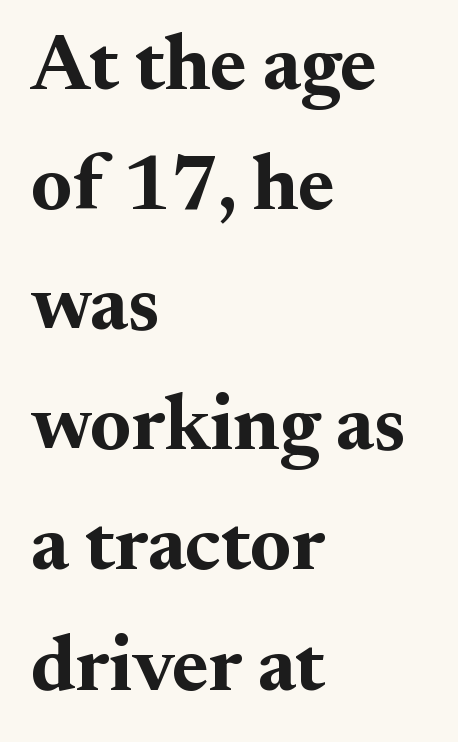
Q: Is the text bold? A: Yes.
Q: Is the text italic (slanted)? A: No, it is upright.
Q: Is the typeface a serif or a sans-serif typeface? A: Serif.
Q: Is the text underlined? A: No.
Q: How is the paragraph aligned? A: Left-aligned.
Q: Is the spacing between letters normal or unusually wide? A: Normal.
Q: Is the spacing between lines tight, normal or loose? A: Normal.
Q: Width (condensed, normal, or wide)? A: Normal.
Q: Stroke contrast? A: Medium.
Q: x-height? A: Small.
Q: Monospaced? A: No.
